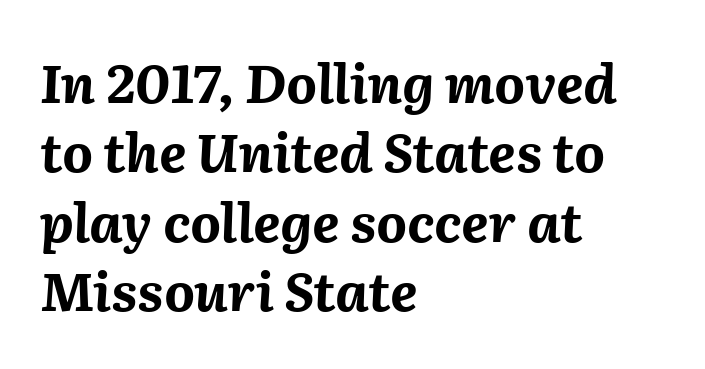
Observe the ordinary spacing: letters are neighbours, not strangers. In terms of leading, this rendering sits right in the middle. The text carries the slant typical of an italic or oblique font. Underlining? Definitely not there. In terms of weight, the rendering is a true, heavy bold.
